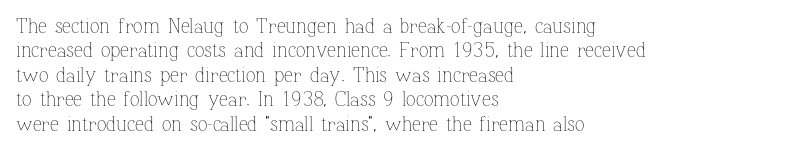
Q: Is the text bold? A: No.
Q: Is the text italic (slanted)? A: No, it is upright.
Q: Is the text underlined? A: No.
Q: How is the paragraph aligned? A: Left-aligned.
Q: Is the spacing between letters normal or unusually wide? A: Normal.
